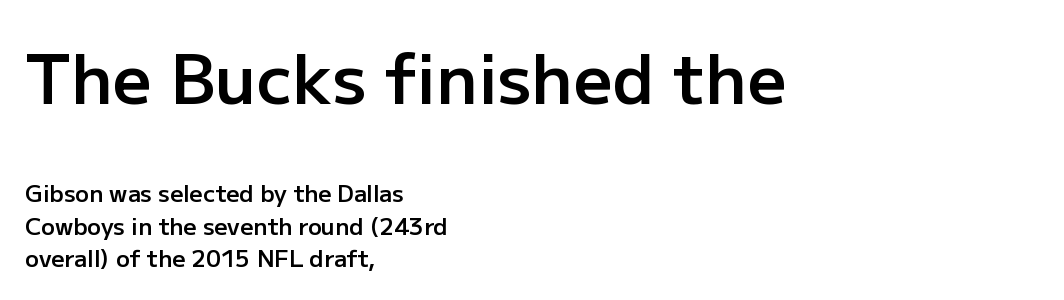
Q: Is the text bold? A: Semi-bold.
Q: Is the text italic (slanted)? A: No, it is upright.
Q: Is the typeface a serif or a sans-serif typeface? A: Sans-serif.
Q: Is the text underlined? A: No.
Q: How is the paragraph aligned? A: Left-aligned.
Q: Is the spacing between letters normal or unusually wide? A: Normal.
Q: Is the spacing between lines tight, normal or loose? A: Normal.
Q: Which block of text is set in a larger size, the first (top) or the second (bottom)? A: The first (top) one.
Q: Width (condensed, normal, or wide)? A: Normal.
Q: Stroke contrast? A: Low.
Q: x-height? A: Medium.
Q: Monospaced? A: No.
